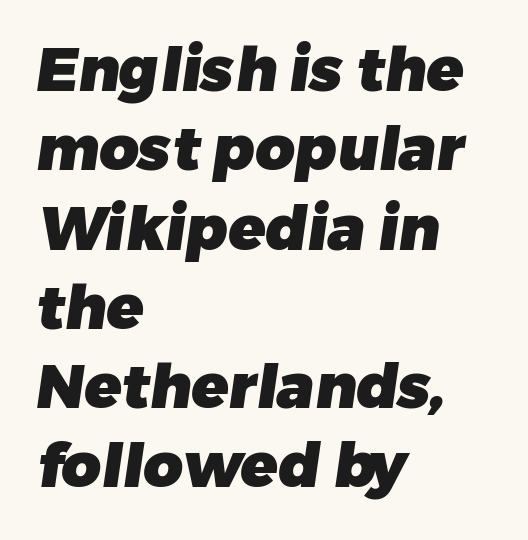
{"serif": "no", "bold": "yes", "weight": "heavy", "width": "normal", "stroke_contrast": "low", "x_height": "medium", "monospaced": "no", "underline": "no", "align": "left", "line_spacing": "normal", "line_spacing_ratio": 1.3, "letter_spacing": "normal", "letter_spacing_em": 0.0, "glyph_px": 61}
